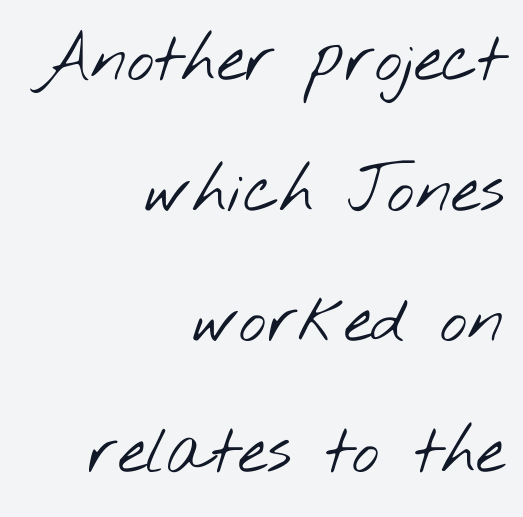
Default kerning and tracking; the words read as compact shapes. Layout note: lines flush right. Glance below the letters and you will spot only blank space. Leading: increased. Examine the stroke ends and you'll find no serifs. The weight would be labelled regular, book, light, or lighter still.
